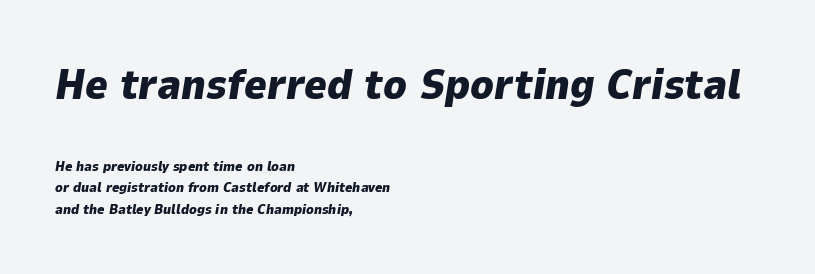
{"italic": "yes", "lean": "right", "slant_degrees": 9, "bold": "yes", "weight": "heavy", "width": "normal", "stroke_contrast": "low", "x_height": "medium", "monospaced": "no", "underline": "no", "align": "left", "line_spacing": "normal", "line_spacing_ratio": 1.54, "letter_spacing": "normal", "letter_spacing_em": 0.0, "larger_block": "first", "size_ratio": 3.07, "glyph_px": 43}
